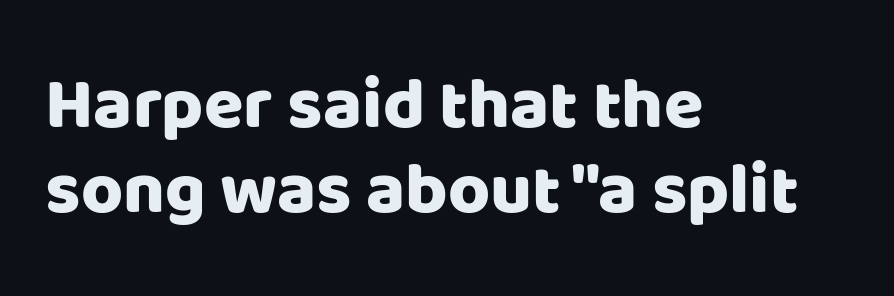
The image shows 72 px sans-serif type, upright; set left-aligned, line spacing 1.18x, normal letter spacing, not underlined; low stroke contrast and a large x-height.
